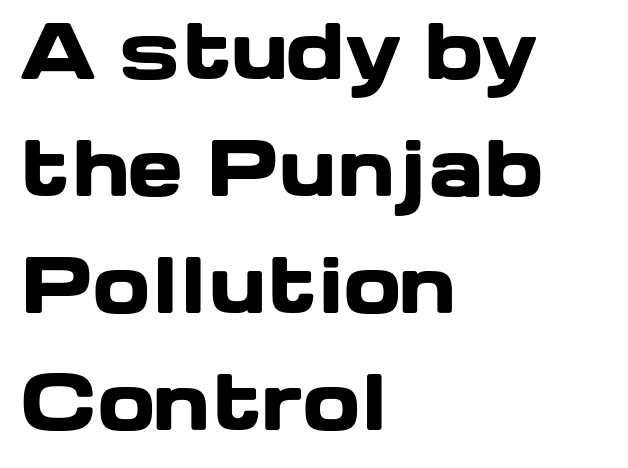
{"serif": "no", "italic": "no", "bold": "yes", "weight": "heavy", "width": "wide", "stroke_contrast": "low", "x_height": "medium", "monospaced": "no", "underline": "no", "align": "left", "line_spacing": "normal", "line_spacing_ratio": 1.56, "letter_spacing": "normal", "letter_spacing_em": 0.0, "glyph_px": 75}
